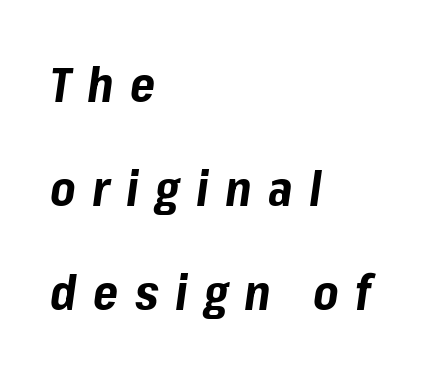
Q: Is the text bold? A: Yes.
Q: Is the text italic (slanted)? A: Yes, it leans right by about 8 degrees.
Q: Is the text underlined? A: No.
Q: How is the paragraph aligned? A: Left-aligned.
Q: Is the spacing between letters normal or unusually wide? A: Unusually wide.
Q: Is the spacing between lines tight, normal or loose? A: Loose.
Q: Width (condensed, normal, or wide)? A: Normal.
Q: Stroke contrast? A: Low.
Q: x-height? A: Medium.
Q: Monospaced? A: No.
